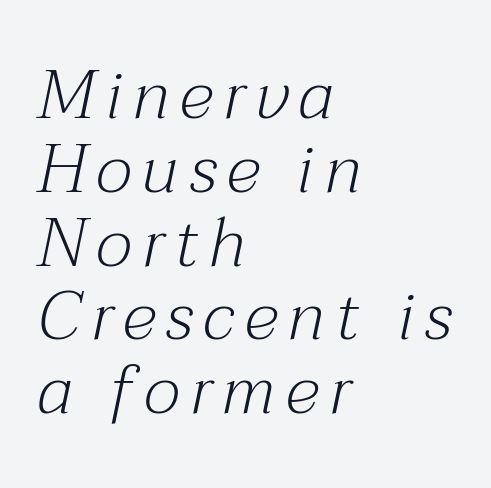
The image shows 69 px light serif type, italic (leaning right); set left-aligned, tight line spacing (1.07x), not underlined; medium stroke contrast and a medium x-height.
